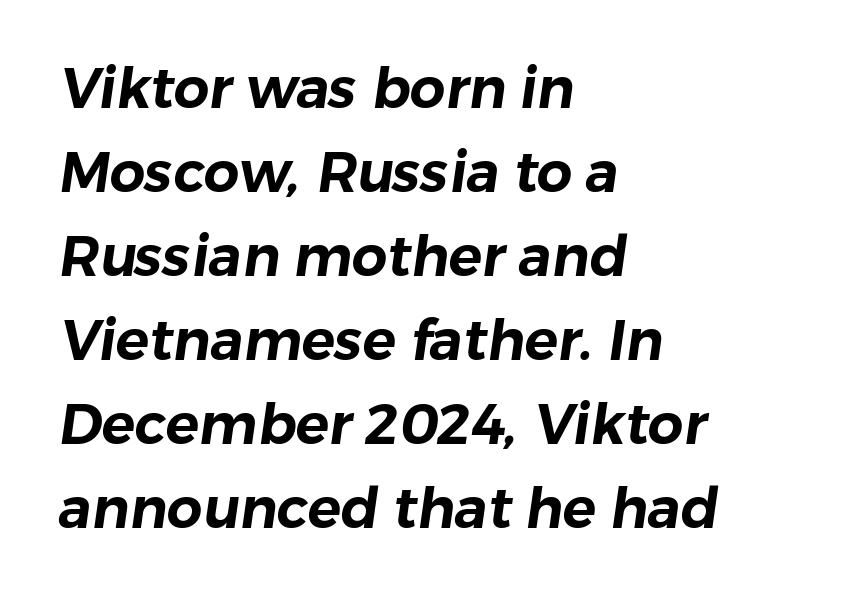
The words here are not underlined. Baseline-to-baseline distance is the conventional proportion of letter height. Think of a printed novel: that variable character pitch is what you see here. The lines are quadded left. The horizontal fit of the characters is conventional and even. Classification — sans serif.
